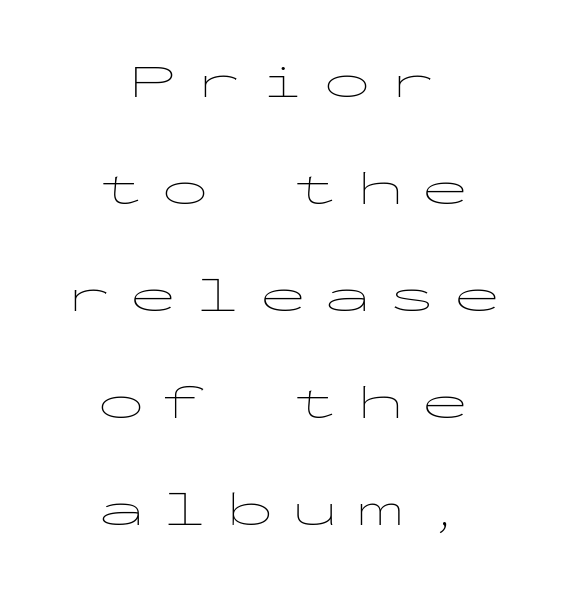
The image shows 48 px thin, wide sans-serif type, upright, monospaced; set centered, loose line spacing (2.23x), unusually wide letter spacing (+0.35 em), not underlined; low stroke contrast and a medium x-height.
